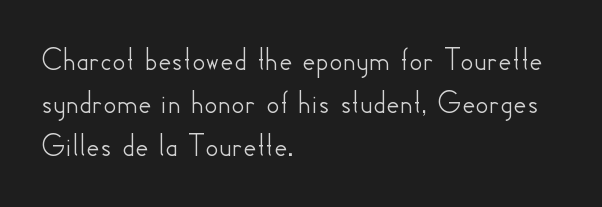
The image shows 32 px sans-serif type, upright; set left-aligned, normal line spacing (1.35x), normal letter spacing, not underlined; low stroke contrast and a small x-height.
